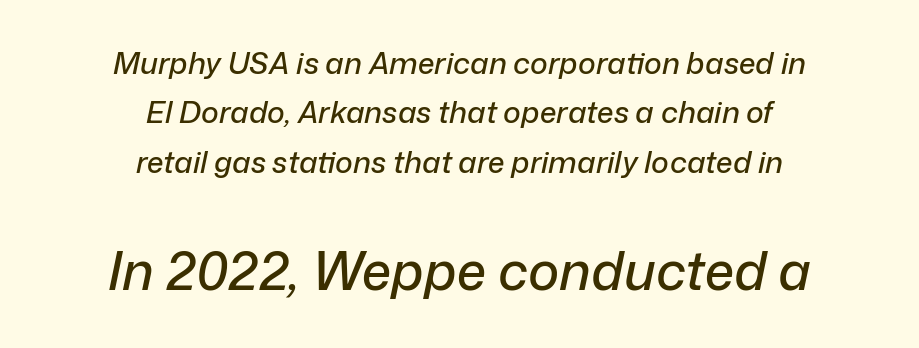
The block of text has a typical density, with ordinary space between rows. In terms of posture, this sample is oblique. Note the varied advance widths — an 'i' is clearly narrower than an 'm'. You could call the tracking neutral — neither tight nor loose. Honestly, there is no underline to notice here at all. These two chunks differ in scale, with the bottom chunk taking the larger measure.
